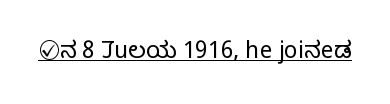
{"italic": "no", "bold": "no", "underline": "yes", "letter_spacing": "normal", "letter_spacing_em": 0.0, "glyph_px": 23}
